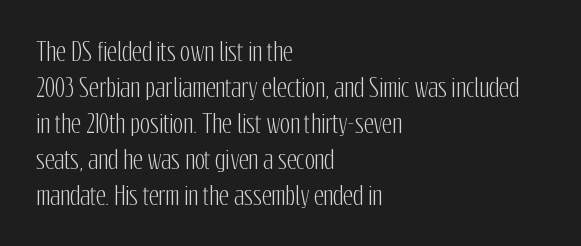
{"italic": "no", "underline": "no", "align": "left", "line_spacing": "normal", "line_spacing_ratio": 1.5, "letter_spacing": "normal", "letter_spacing_em": 0.0, "glyph_px": 24}
